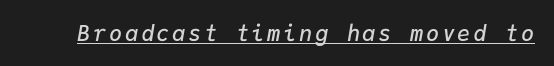
Q: Is the text bold? A: Semi-bold.
Q: Is the text italic (slanted)? A: Yes, it leans right by about 9 degrees.
Q: Is the text underlined? A: Yes.
